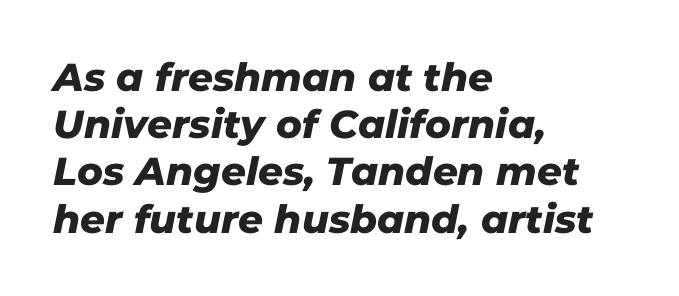
Spacing verdict: proportional, widths tailored to each character. In terms of letterform style, serifs are entirely absent. A classic flush-left, rag-right setting is used for this passage. Lines of text with bare space underneath. Observe the ordinary spacing: letters are neighbours, not strangers.
